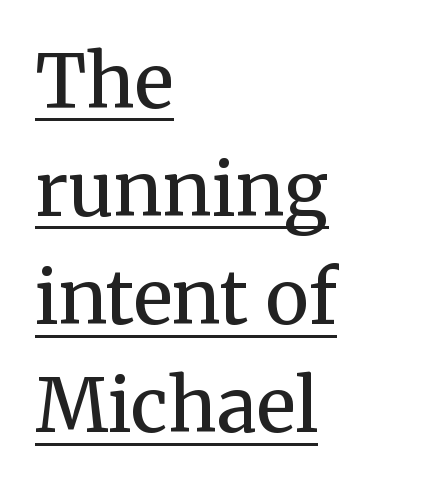
Varying glyph widths throughout — classic text-font behaviour. Tracking value appears to be zero — textbook default spacing. Compared with undecorated copy, this sample adds a rule below the words. This is serif lettering, the kind often seen in printed books. The passage is arranged the way most books set body copy — flush left.
